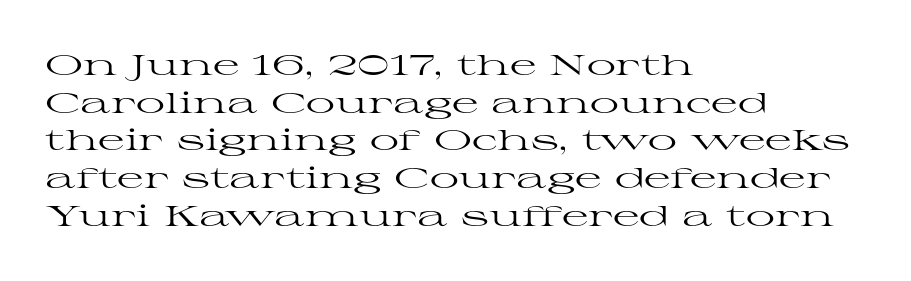
Q: Is the text bold? A: No.
Q: Is the text italic (slanted)? A: No, it is upright.
Q: Is the typeface a serif or a sans-serif typeface? A: Serif.
Q: Is the text underlined? A: No.
Q: How is the paragraph aligned? A: Left-aligned.
Q: Is the spacing between letters normal or unusually wide? A: Normal.
Q: Is the spacing between lines tight, normal or loose? A: Normal.
Q: Width (condensed, normal, or wide)? A: Wide.
Q: Stroke contrast? A: High.
Q: x-height? A: Medium.
Q: Monospaced? A: No.
